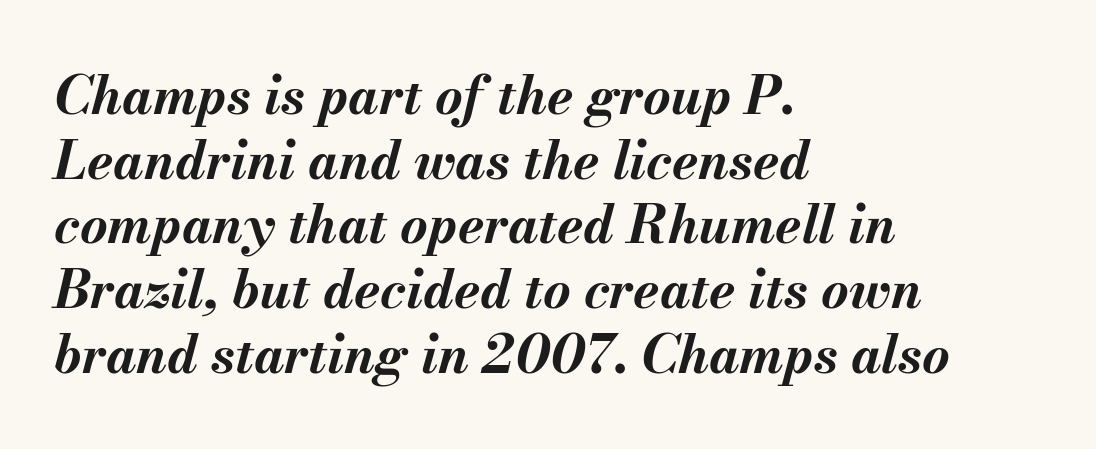
{"italic": "yes", "lean": "right", "slant_degrees": 13, "bold": "yes", "weight": "bold", "width": "normal", "stroke_contrast": "medium", "x_height": "small", "monospaced": "no", "underline": "no", "align": "left", "line_spacing_ratio": 1.22, "letter_spacing": "normal", "letter_spacing_em": 0.0, "glyph_px": 53}
